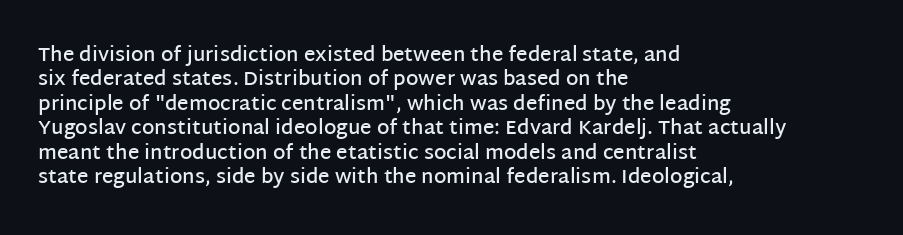
The image shows 20 px text type, upright; set left-aligned, line spacing 1.22x, normal letter spacing, not underlined.
